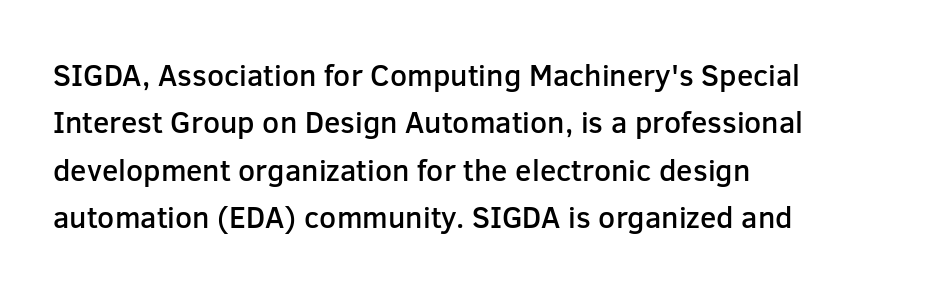
{"serif": "no", "italic": "no", "bold": "semi", "weight": "semibold", "width": "normal", "stroke_contrast": "low", "x_height": "medium", "monospaced": "no", "underline": "no", "align": "left", "line_spacing": "normal", "line_spacing_ratio": 1.58, "letter_spacing": "normal", "letter_spacing_em": 0.0, "glyph_px": 30}
